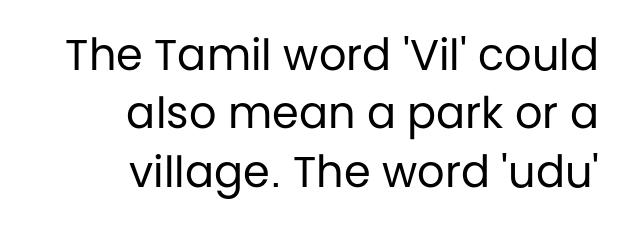
Q: Is the text bold? A: No.
Q: Is the text italic (slanted)? A: No, it is upright.
Q: Is the typeface a serif or a sans-serif typeface? A: Sans-serif.
Q: Is the text underlined? A: No.
Q: How is the paragraph aligned? A: Right-aligned.
Q: Is the spacing between letters normal or unusually wide? A: Normal.
Q: Is the spacing between lines tight, normal or loose? A: Normal.
Q: Width (condensed, normal, or wide)? A: Normal.
Q: Stroke contrast? A: Low.
Q: x-height? A: Large.
Q: Monospaced? A: No.
